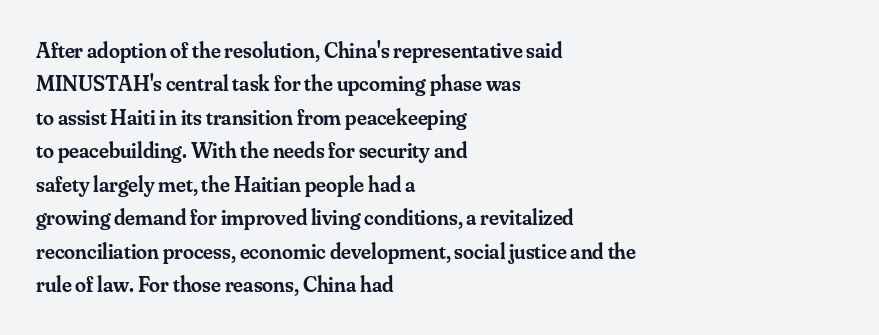
Rows of type keep a routine distance in the vertical direction. Default kerning and tracking; the words read as compact shapes. The font's upright variant was chosen for this text. As a designer I'd log this as weight 600, semibold. The string is rendered with underlining switched off.
